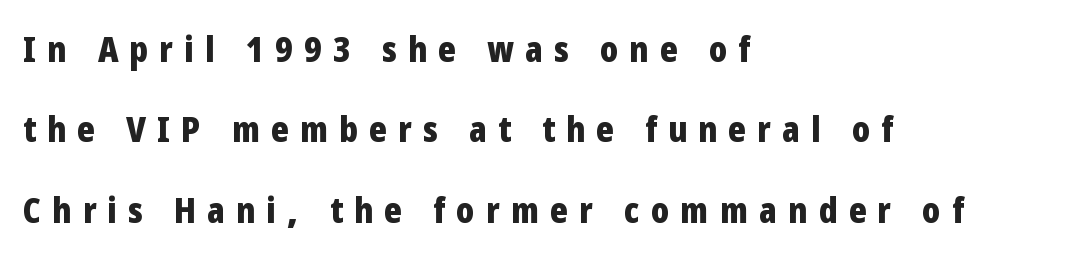
Spacing verdict: proportional, widths tailored to each character. This is sans-serif lettering, the kind often seen on screens and signage. If you measured baseline to baseline, you'd find a long distance. Set as a true bold cut, around the 700 mark. The lines in this sample share a left origin and differ only in where they stop. Descenders hang freely into open space.
